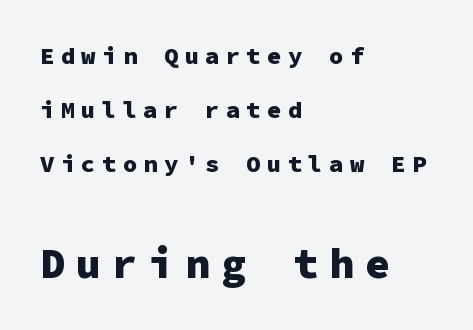
The image shows 42 px heavy sans-serif type, upright, monospaced; set left-aligned, loose line spacing (2.25x), unusually wide letter spacing (+0.26 em), not underlined; the second (bottom) block is 1.75x larger; low stroke contrast and a medium x-height.
